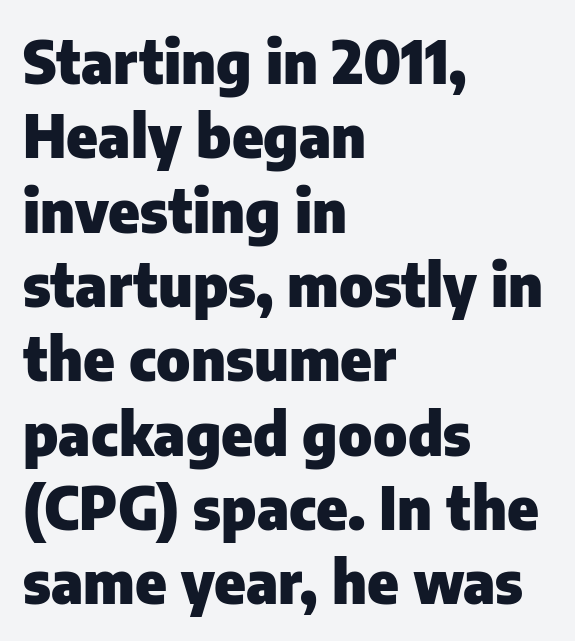
Q: Is the text bold? A: Yes.
Q: Is the text italic (slanted)? A: No, it is upright.
Q: Is the typeface a serif or a sans-serif typeface? A: Sans-serif.
Q: Is the text underlined? A: No.
Q: How is the paragraph aligned? A: Left-aligned.
Q: Is the spacing between letters normal or unusually wide? A: Normal.
Q: Is the spacing between lines tight, normal or loose? A: Normal.
Q: Width (condensed, normal, or wide)? A: Normal.
Q: Stroke contrast? A: Low.
Q: x-height? A: Medium.
Q: Monospaced? A: No.
